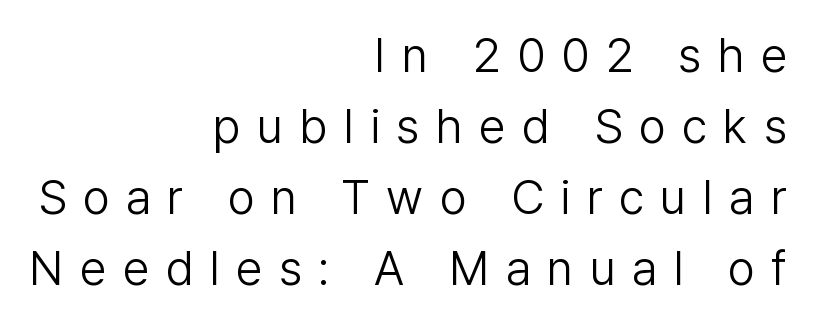
{"serif": "no", "italic": "no", "bold": "no", "weight": "light", "width": "normal", "stroke_contrast": "low", "x_height": "medium", "monospaced": "no", "underline": "no", "align": "right", "line_spacing": "normal", "line_spacing_ratio": 1.48, "letter_spacing": "wide", "letter_spacing_em": 0.34, "glyph_px": 48}
